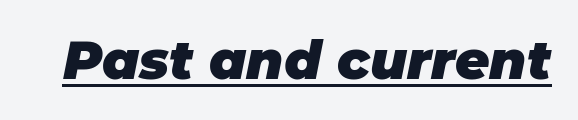
The image shows 53 px heavy type, italic (leaning right); set normal letter spacing, underlined; low stroke contrast and a large x-height.
